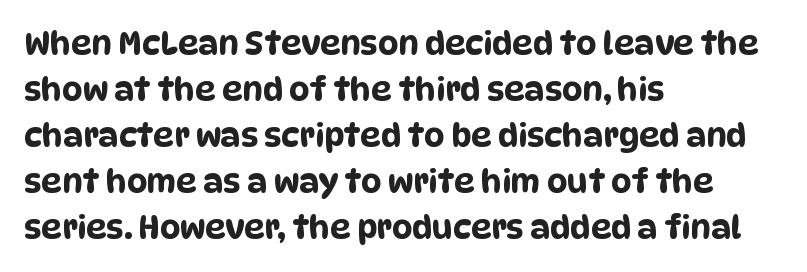
Q: Is the typeface a serif or a sans-serif typeface? A: Sans-serif.
Q: Is the text underlined? A: No.
Q: How is the paragraph aligned? A: Left-aligned.
Q: Is the spacing between letters normal or unusually wide? A: Normal.
Q: Is the spacing between lines tight, normal or loose? A: Normal.
Q: Width (condensed, normal, or wide)? A: Condensed.
Q: Stroke contrast? A: Low.
Q: x-height? A: Large.
Q: Monospaced? A: No.
